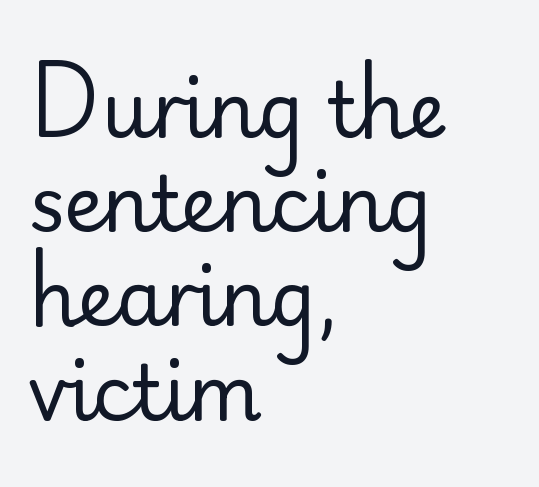
The image shows 76 px regular-weight sans-serif type, upright; set left-aligned, line spacing 1.24x, normal letter spacing, not underlined; low stroke contrast and a small x-height.
